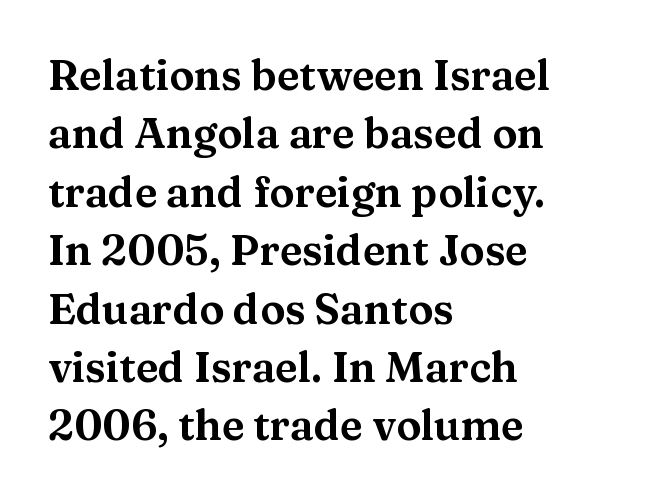
The image shows 42 px wide serif type, upright; set left-aligned, normal line spacing (1.39x), normal letter spacing, not underlined; medium stroke contrast and a medium x-height.
